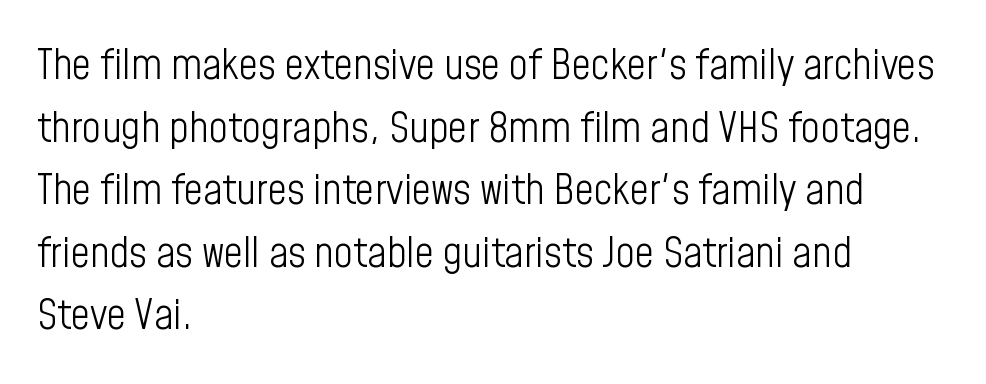
{"serif": "no", "italic": "no", "bold": "no", "weight": "light", "width": "condensed", "stroke_contrast": "low", "x_height": "medium", "monospaced": "no", "underline": "no", "align": "left", "line_spacing": "normal", "line_spacing_ratio": 1.49, "letter_spacing": "normal", "letter_spacing_em": 0.0, "glyph_px": 42}
